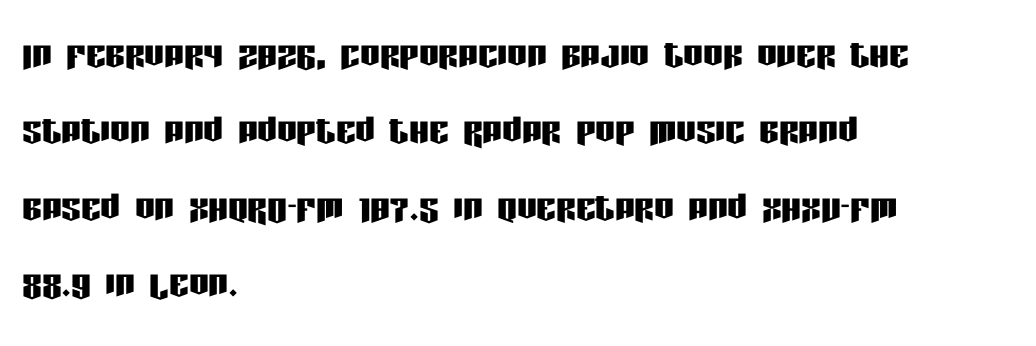
The image shows 49 px condensed sans-serif type, upright; set left-aligned, normal line spacing (1.56x), normal letter spacing, not underlined; low stroke contrast and a large x-height.
